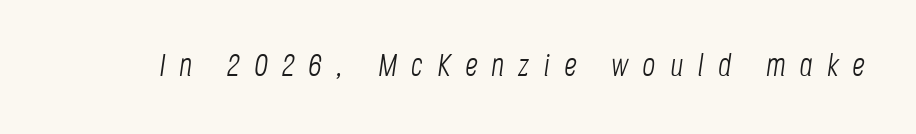
{"italic": "yes", "lean": "right", "slant_degrees": 8, "bold": "no", "weight": "light", "width": "condensed", "stroke_contrast": "low", "x_height": "large", "monospaced": "no", "underline": "no", "letter_spacing": "wide", "letter_spacing_em": 0.44, "glyph_px": 32}
